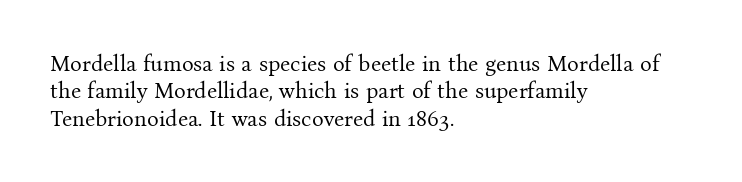
Rendered with straight, roman letterforms. Weight: not bold — regular or lighter. Words appear dense and cohesive because spacing is normal. Horizontal alignment here is leftward, the default for most running prose. A clean baseline with only descenders dipping below it.
